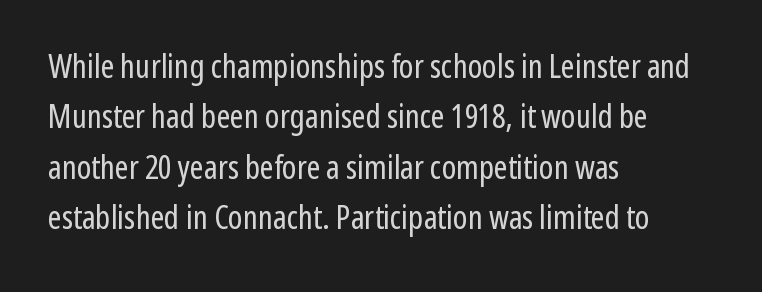
The image shows 33 px regular-weight, condensed sans-serif type, upright; set left-aligned, normal line spacing (1.53x), normal letter spacing, not underlined; low stroke contrast and a medium x-height.
